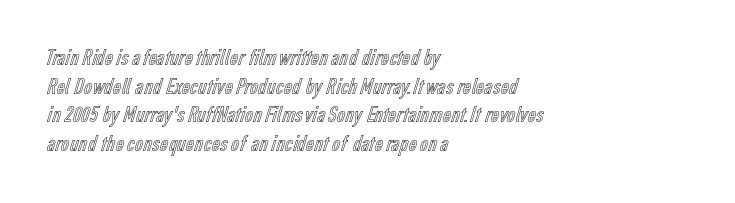
The image shows 23 px text type; set left-aligned, normal line spacing (1.25x), normal letter spacing, not underlined.
